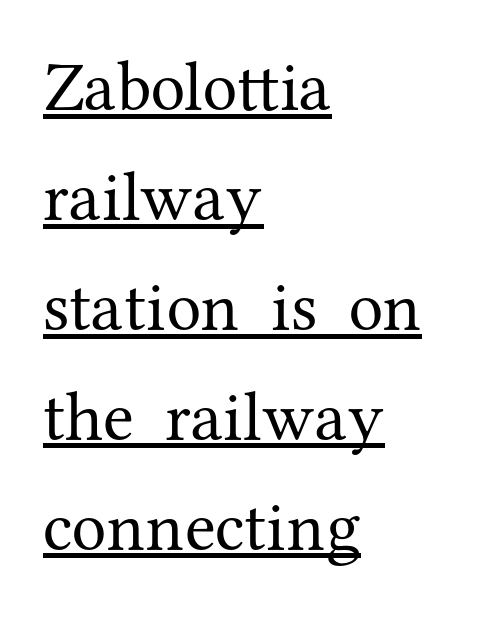
Honestly, the row spacing looks completely unremarkable. The letters advance in unequal steps, a hallmark of proportional type. Notice how the passage keeps a crisp vertical edge on the left only. Does extra space separate the letters? No, they use regular spacing.
